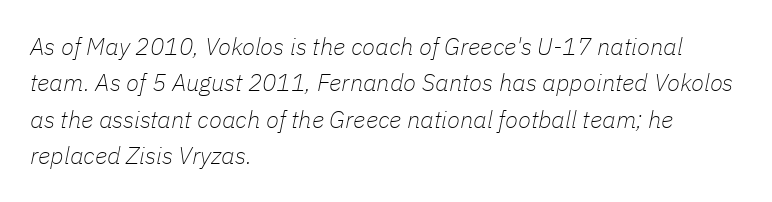
The image shows 24 px text type, italic (leaning right); set left-aligned, normal line spacing (1.52x), normal letter spacing, not underlined.
